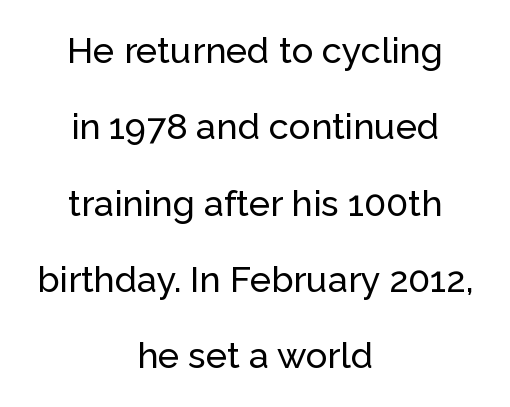
{"serif": "no", "italic": "no", "width": "normal", "stroke_contrast": "low", "x_height": "medium", "monospaced": "no", "underline": "no", "align": "center", "line_spacing": "loose", "line_spacing_ratio": 2.12, "letter_spacing": "normal", "letter_spacing_em": 0.0, "glyph_px": 36}
